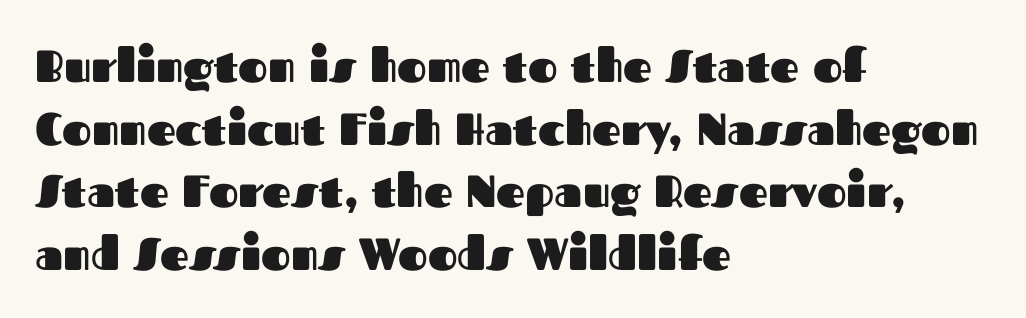
{"serif": "no", "italic": "no", "bold": "yes", "weight": "heavy", "width": "normal", "stroke_contrast": "medium", "x_height": "medium", "monospaced": "no", "underline": "no", "align": "left", "line_spacing": "normal", "line_spacing_ratio": 1.39, "letter_spacing": "normal", "letter_spacing_em": 0.0, "glyph_px": 45}
